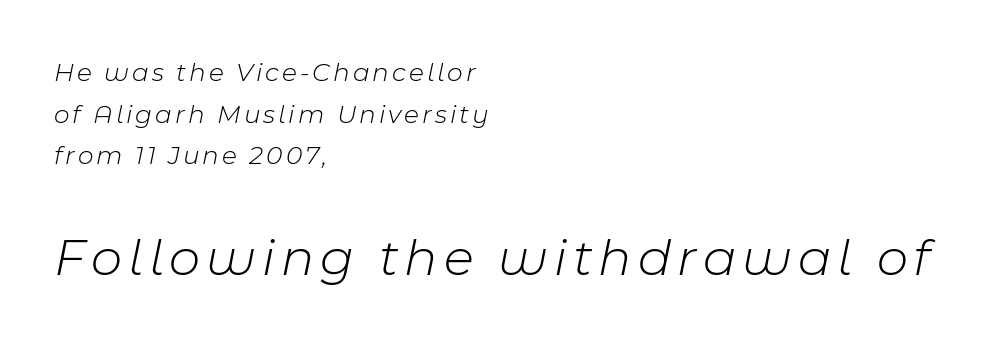
Q: Is the text bold? A: No.
Q: Is the text italic (slanted)? A: Yes, it leans right by about 11 degrees.
Q: Is the text underlined? A: No.
Q: How is the paragraph aligned? A: Left-aligned.
Q: Is the spacing between lines tight, normal or loose? A: Normal.
Q: Which block of text is set in a larger size, the first (top) or the second (bottom)? A: The second (bottom) one.
Q: Width (condensed, normal, or wide)? A: Normal.
Q: Stroke contrast? A: Low.
Q: x-height? A: Medium.
Q: Monospaced? A: No.
